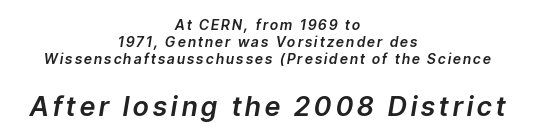
Q: Is the text italic (slanted)? A: Yes, it leans right by about 9 degrees.
Q: Is the text underlined? A: No.
Q: How is the paragraph aligned? A: Centered.
Q: Which block of text is set in a larger size, the first (top) or the second (bottom)? A: The second (bottom) one.
